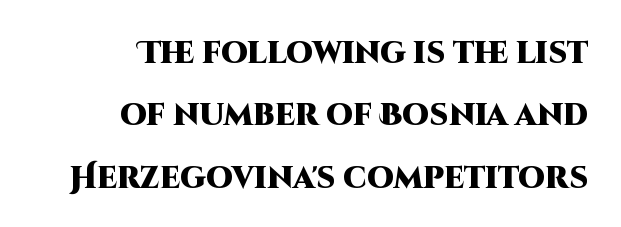
Q: Is the text bold? A: Yes.
Q: Is the text italic (slanted)? A: No, it is upright.
Q: Is the typeface a serif or a sans-serif typeface? A: Sans-serif.
Q: Is the text underlined? A: No.
Q: How is the paragraph aligned? A: Right-aligned.
Q: Is the spacing between letters normal or unusually wide? A: Normal.
Q: Is the spacing between lines tight, normal or loose? A: Loose.
Q: Width (condensed, normal, or wide)? A: Normal.
Q: Stroke contrast? A: High.
Q: x-height? A: Large.
Q: Monospaced? A: No.
